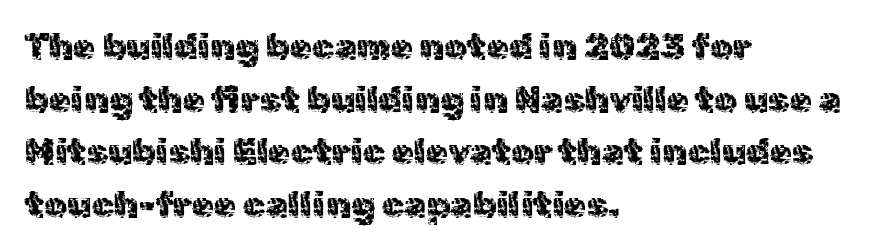
Here the glyphs are tracked normally, forming tight word shapes. Lines of text with bare space underneath. The designer left line spacing at the default. Posture: upright roman.
